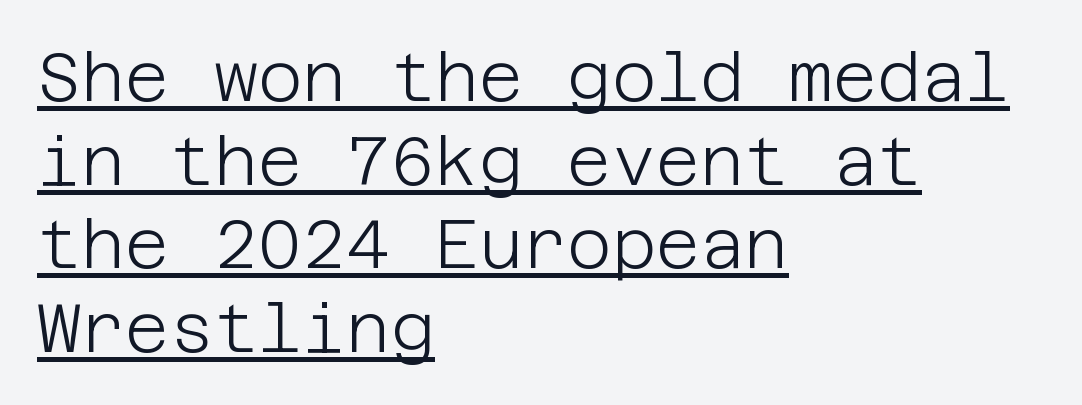
Compared with typical body copy, the letter spacing here is the same. Typographically, this falls in the sans-serif category. Is this a heavy cut? Hardly; it is regular or lighter. The glyphs are accompanied by a horizontal stroke just below them. Posture: upright roman. Leftover space on each line is placed entirely after the last word.
